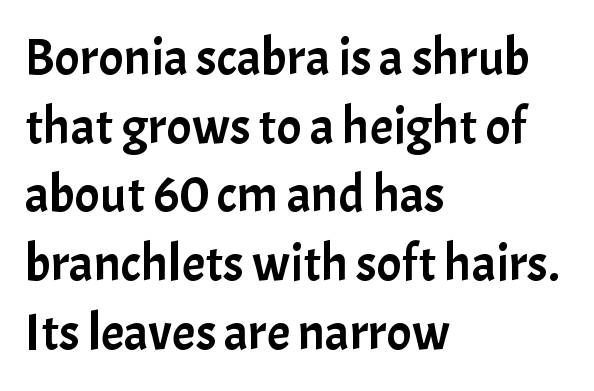
Q: Is the text italic (slanted)? A: No, it is upright.
Q: Is the typeface a serif or a sans-serif typeface? A: Sans-serif.
Q: Is the text underlined? A: No.
Q: How is the paragraph aligned? A: Left-aligned.
Q: Is the spacing between letters normal or unusually wide? A: Normal.
Q: Is the spacing between lines tight, normal or loose? A: Normal.
Q: Width (condensed, normal, or wide)? A: Normal.
Q: Stroke contrast? A: Low.
Q: x-height? A: Medium.
Q: Monospaced? A: No.
